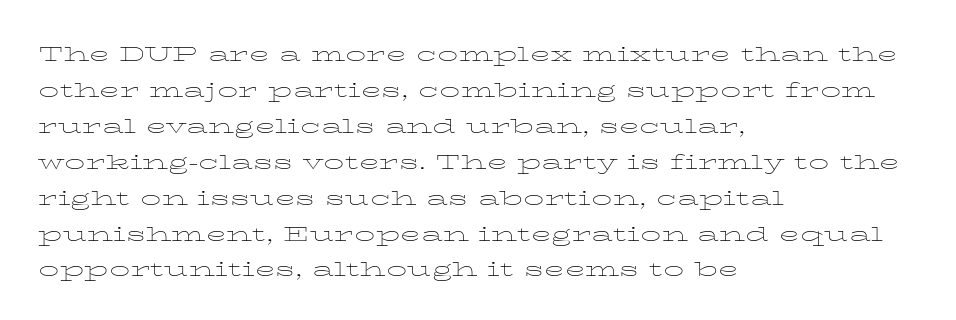
The image shows 27 px text type, upright; set left-aligned, normal line spacing (1.33x), normal letter spacing, not underlined.
